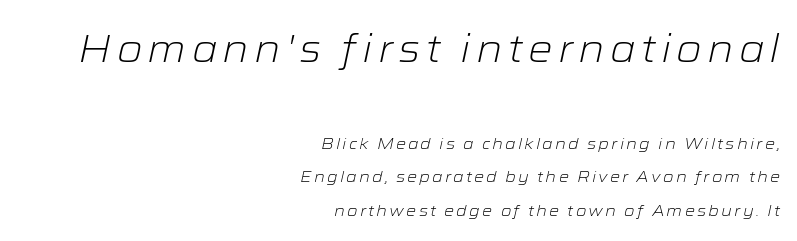
Q: Is the text bold? A: No.
Q: Is the text italic (slanted)? A: Yes, it leans right by about 12 degrees.
Q: Is the text underlined? A: No.
Q: How is the paragraph aligned? A: Right-aligned.
Q: Is the spacing between lines tight, normal or loose? A: Loose.
Q: Which block of text is set in a larger size, the first (top) or the second (bottom)? A: The first (top) one.
Q: Width (condensed, normal, or wide)? A: Wide.
Q: Stroke contrast? A: Low.
Q: x-height? A: Medium.
Q: Monospaced? A: No.
